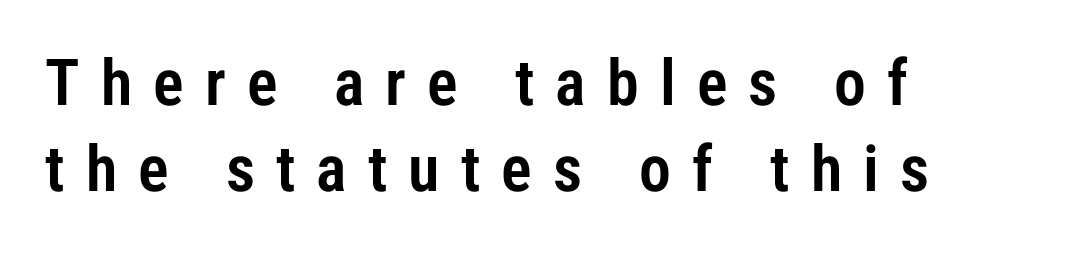
The lines in this sample share a left origin and differ only in where they stop. Compared with typical body copy, the letter spacing here is much looser. In terms of letterform style, serifs are entirely absent. This sample has the flowing, uneven cadence of proportional lettering. Interline gaps are of average width in this sample.
